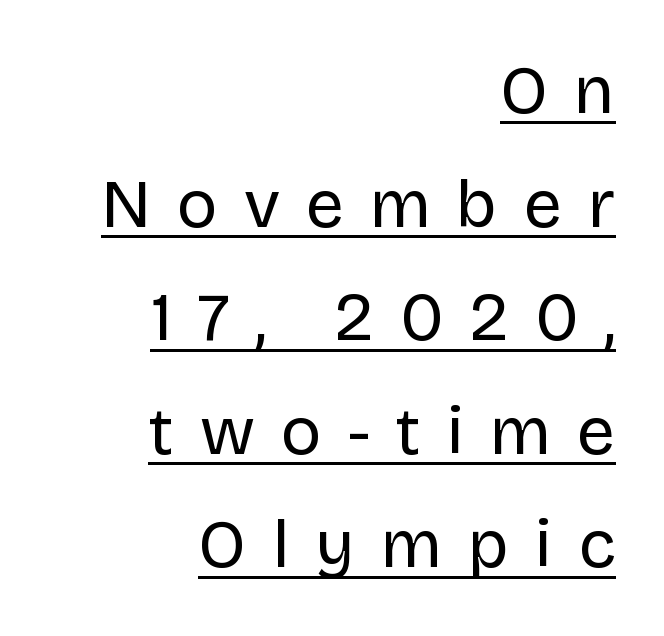
The lettering holds an erect, upright posture throughout. The text was rendered using a sans face with plain stroke endings. Every row of glyphs terminates at an identical x-position on the right. One glance says typical: line gaps are just what's usual. Quick note: underline on. The gaps between neighbouring characters are conspicuously large.
